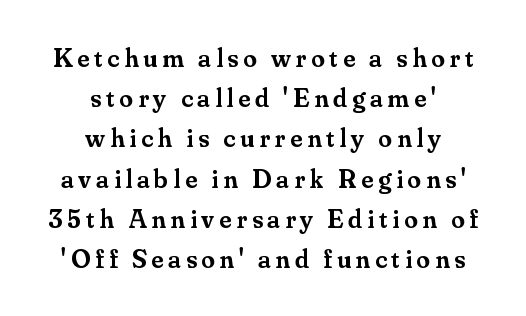
Q: Is the text bold? A: Semi-bold.
Q: Is the text italic (slanted)? A: No, it is upright.
Q: Is the text underlined? A: No.
Q: How is the paragraph aligned? A: Centered.
Q: Is the spacing between lines tight, normal or loose? A: Normal.
